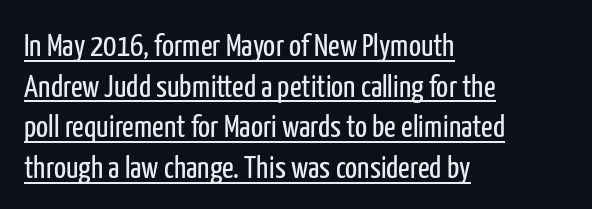
{"serif": "no", "italic": "no", "bold": "no", "weight": "regular", "width": "condensed", "stroke_contrast": "low", "x_height": "medium", "monospaced": "no", "underline": "yes", "align": "left", "line_spacing": "normal", "line_spacing_ratio": 1.27, "letter_spacing": "normal", "letter_spacing_em": 0.0, "glyph_px": 32}
